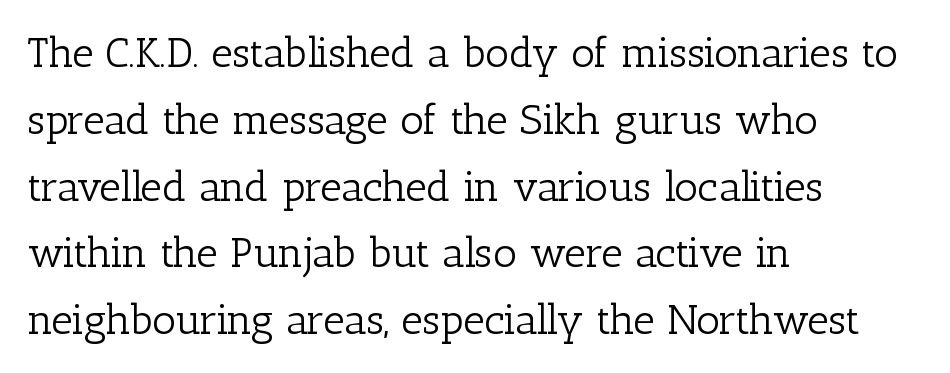
Q: Is the text bold? A: No.
Q: Is the text italic (slanted)? A: No, it is upright.
Q: Is the typeface a serif or a sans-serif typeface? A: Serif.
Q: Is the text underlined? A: No.
Q: How is the paragraph aligned? A: Left-aligned.
Q: Is the spacing between letters normal or unusually wide? A: Normal.
Q: Is the spacing between lines tight, normal or loose? A: Normal.
Q: Width (condensed, normal, or wide)? A: Normal.
Q: Stroke contrast? A: Low.
Q: x-height? A: Medium.
Q: Monospaced? A: No.
